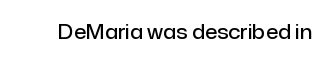
{"italic": "no", "bold": "semi", "underline": "no", "letter_spacing": "normal", "letter_spacing_em": 0.0, "glyph_px": 20}
